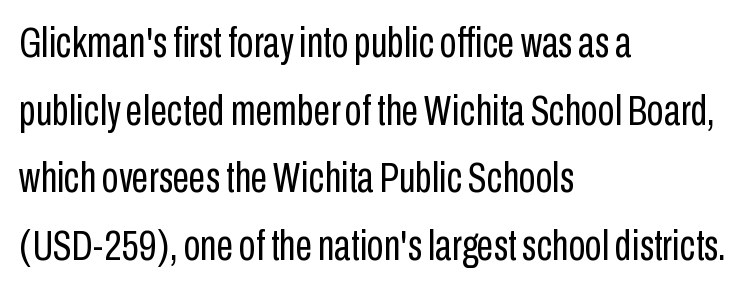
The image shows 43 px regular-weight, condensed sans-serif type, upright; set left-aligned, normal line spacing (1.57x), normal letter spacing, not underlined; low stroke contrast and a medium x-height.
